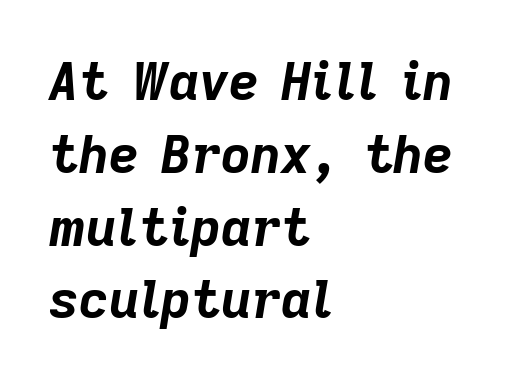
The image shows 52 px bold type, italic (leaning right); set left-aligned, normal line spacing (1.4x), normal letter spacing, not underlined; low stroke contrast and a medium x-height.
